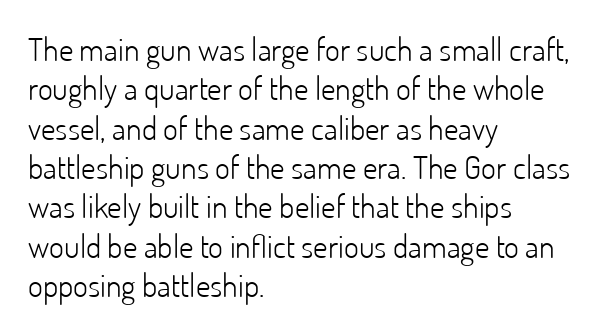
Tracking value appears to be zero — textbook default spacing. Unmarked baselines from the first word to the last. The letterforms sit at book weight or below. The face used here is proportionally spaced, like ordinary book or web type. Every row of glyphs begins at an identical x-position on the left.
